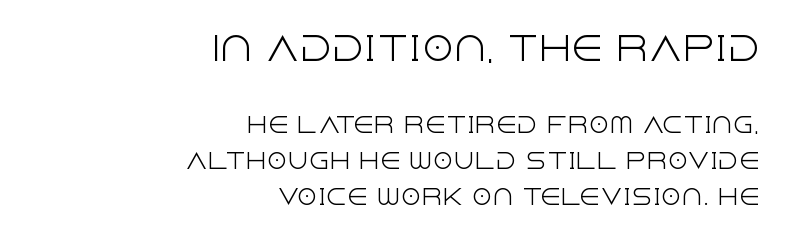
Q: Is the text bold? A: No.
Q: Is the text italic (slanted)? A: No, it is upright.
Q: Is the typeface a serif or a sans-serif typeface? A: Sans-serif.
Q: Is the text underlined? A: No.
Q: How is the paragraph aligned? A: Right-aligned.
Q: Is the spacing between letters normal or unusually wide? A: Normal.
Q: Which block of text is set in a larger size, the first (top) or the second (bottom)? A: The first (top) one.
Q: Width (condensed, normal, or wide)? A: Normal.
Q: x-height? A: Large.
Q: Monospaced? A: No.
